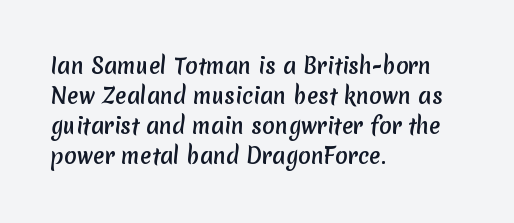
{"underline": "no", "align": "left", "line_spacing": "normal", "line_spacing_ratio": 1.43, "letter_spacing": "normal", "letter_spacing_em": 0.0, "glyph_px": 21}
